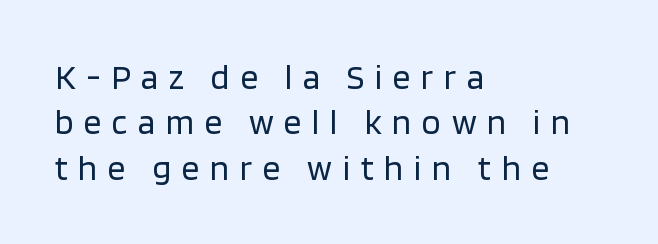
The image shows 35 px regular-weight sans-serif type, upright; set left-aligned, normal line spacing (1.3x), unusually wide letter spacing (+0.3 em), not underlined; low stroke contrast and a large x-height.
